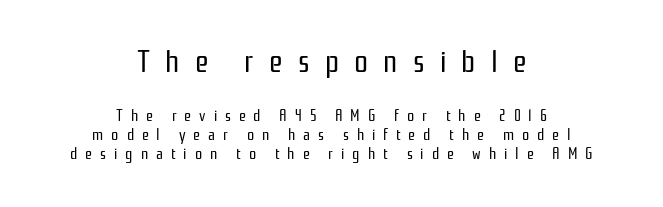
Q: Is the text bold? A: No.
Q: Is the text italic (slanted)? A: No, it is upright.
Q: Is the typeface a serif or a sans-serif typeface? A: Sans-serif.
Q: Is the text underlined? A: No.
Q: How is the paragraph aligned? A: Centered.
Q: Is the spacing between letters normal or unusually wide? A: Unusually wide.
Q: Which block of text is set in a larger size, the first (top) or the second (bottom)? A: The first (top) one.
Q: Width (condensed, normal, or wide)? A: Condensed.
Q: Stroke contrast? A: Low.
Q: x-height? A: Medium.
Q: Monospaced? A: No.
